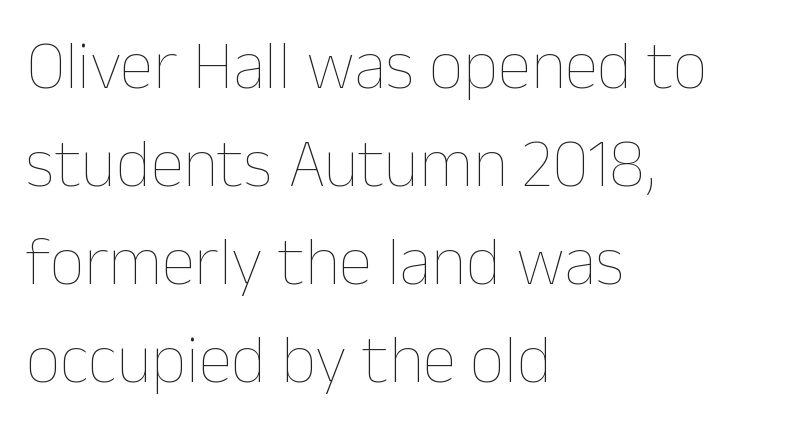
{"italic": "no", "bold": "no", "weight": "thin", "width": "normal", "stroke_contrast": "low", "x_height": "medium", "monospaced": "no", "underline": "no", "align": "left", "line_spacing": "normal", "line_spacing_ratio": 1.44, "letter_spacing": "normal", "letter_spacing_em": 0.0, "glyph_px": 68}
